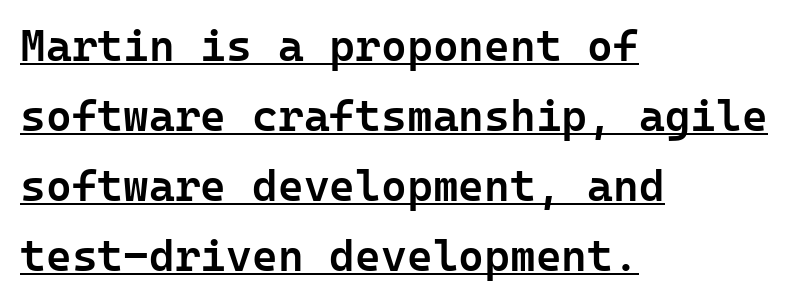
{"serif": "no", "italic": "no", "bold": "semi", "weight": "semibold", "width": "normal", "stroke_contrast": "low", "x_height": "medium", "underline": "yes", "align": "left", "line_spacing": "normal", "line_spacing_ratio": 1.59, "letter_spacing": "normal", "letter_spacing_em": 0.0, "glyph_px": 44}
